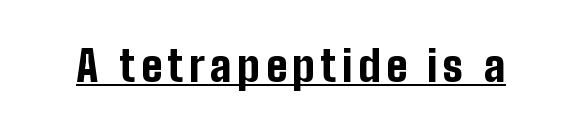
Q: Is the text bold? A: Yes.
Q: Is the text italic (slanted)? A: No, it is upright.
Q: Is the typeface a serif or a sans-serif typeface? A: Sans-serif.
Q: Is the text underlined? A: Yes.
Q: Width (condensed, normal, or wide)? A: Condensed.
Q: Stroke contrast? A: Low.
Q: x-height? A: Medium.
Q: Monospaced? A: No.
